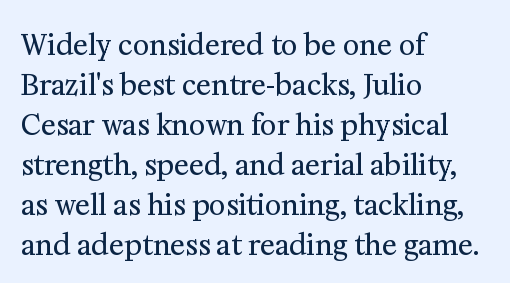
Q: Is the text bold? A: No.
Q: Is the text italic (slanted)? A: No, it is upright.
Q: Is the typeface a serif or a sans-serif typeface? A: Serif.
Q: Is the text underlined? A: No.
Q: How is the paragraph aligned? A: Left-aligned.
Q: Is the spacing between letters normal or unusually wide? A: Normal.
Q: Is the spacing between lines tight, normal or loose? A: Normal.
Q: Width (condensed, normal, or wide)? A: Normal.
Q: Stroke contrast? A: Medium.
Q: x-height? A: Medium.
Q: Monospaced? A: No.
